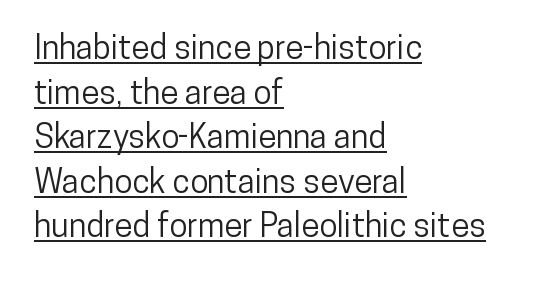
A typesetter would call this proportional, since set widths differ per character. Ordinary non-slanted type is in use. A baseline rule has been typeset under these characters. Line spacing here is normal.
